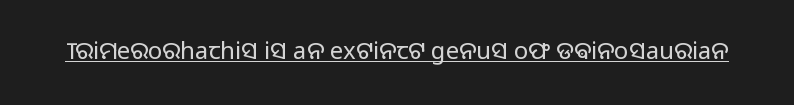
Underlined type. When letters stand straight like this, we call the style roman or upright. The line texture is even and compact thanks to regular tracking. The strokes carry an ordinary text weight at most.
